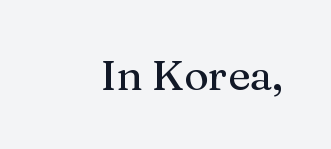
Q: Is the text italic (slanted)? A: No, it is upright.
Q: Is the typeface a serif or a sans-serif typeface? A: Serif.
Q: Is the text underlined? A: No.
Q: Is the spacing between letters normal or unusually wide? A: Normal.
Q: Width (condensed, normal, or wide)? A: Normal.
Q: Stroke contrast? A: Medium.
Q: x-height? A: Medium.
Q: Monospaced? A: No.
